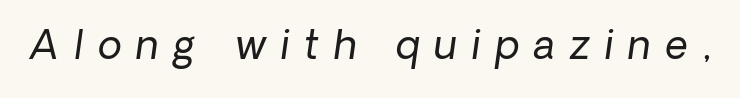
Q: Is the text bold? A: No.
Q: Is the typeface a serif or a sans-serif typeface? A: Sans-serif.
Q: Is the text underlined? A: No.
Q: Is the spacing between letters normal or unusually wide? A: Unusually wide.
Q: Width (condensed, normal, or wide)? A: Normal.
Q: Stroke contrast? A: Low.
Q: x-height? A: Medium.
Q: Monospaced? A: No.
